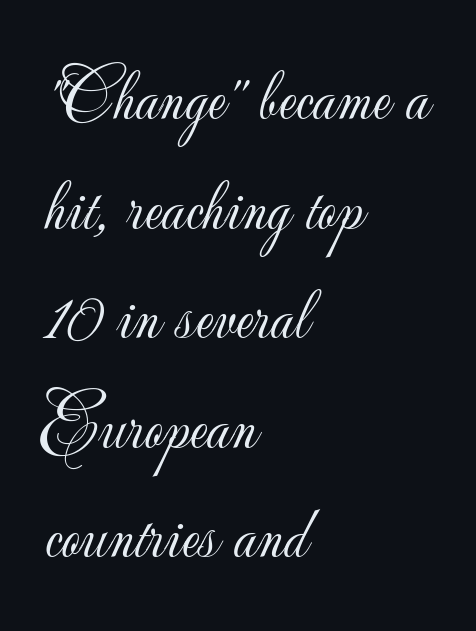
The image shows 74 px light sans-serif type; set left-aligned, normal line spacing (1.48x), normal letter spacing, not underlined; low stroke contrast and a small x-height.
